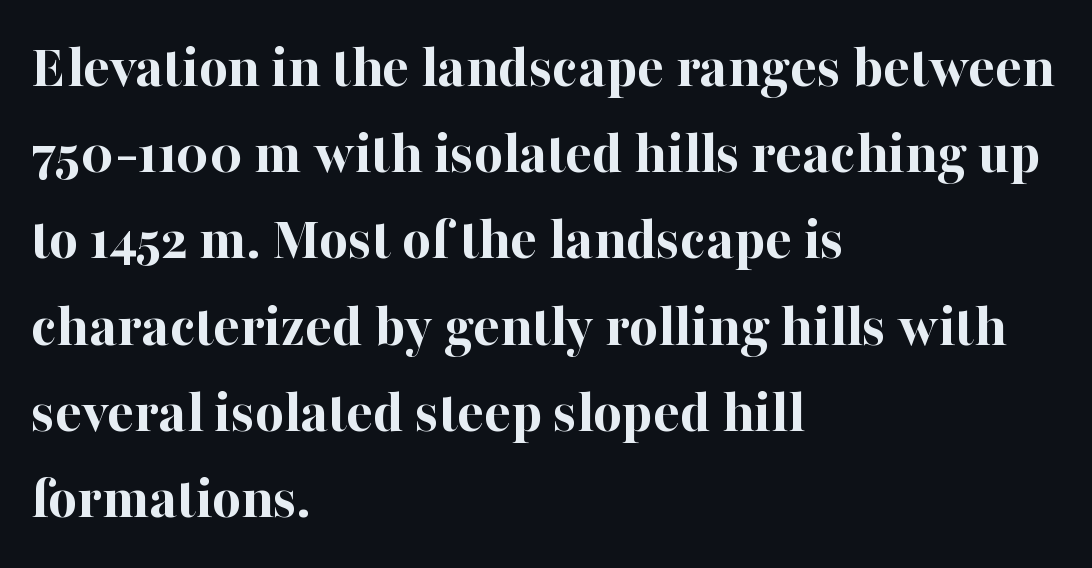
Type without underlining. The passage shown is typed in a proportional face where columns would drift. Style check: upright. Letter spacing: default. The passage shown is typeset with a serif family.
